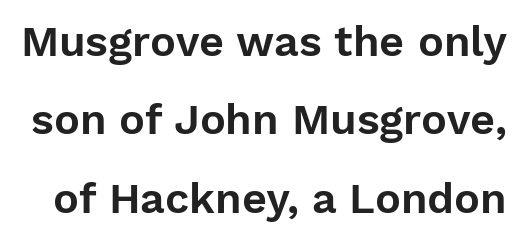
The image shows 43 px sans-serif type, upright; set line spacing 1.82x, normal letter spacing, not underlined; low stroke contrast and a medium x-height.
